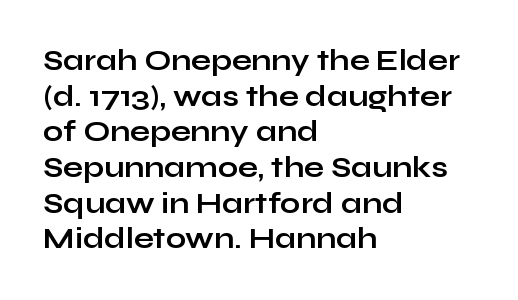
Q: Is the text bold? A: Yes.
Q: Is the text italic (slanted)? A: No, it is upright.
Q: Is the typeface a serif or a sans-serif typeface? A: Sans-serif.
Q: Is the text underlined? A: No.
Q: How is the paragraph aligned? A: Left-aligned.
Q: Is the spacing between letters normal or unusually wide? A: Normal.
Q: Width (condensed, normal, or wide)? A: Wide.
Q: Stroke contrast? A: Low.
Q: x-height? A: Medium.
Q: Monospaced? A: No.
